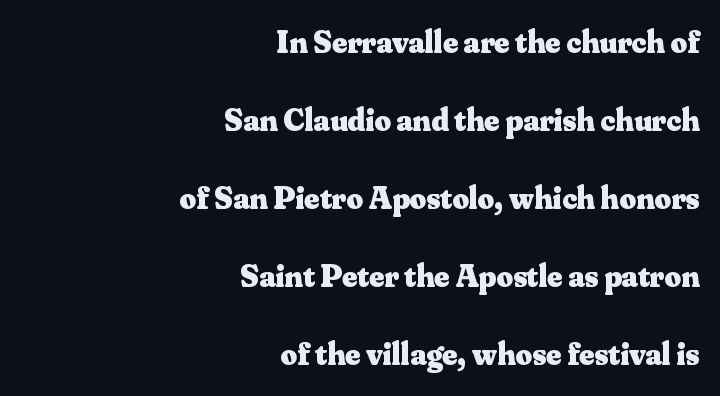
{"serif": "yes", "italic": "no", "bold": "yes", "weight": "heavy", "width": "normal", "stroke_contrast": "medium", "x_height": "small", "monospaced": "no", "underline": "no", "align": "right", "line_spacing": "loose", "line_spacing_ratio": 2.44, "letter_spacing": "normal", "letter_spacing_em": 0.0, "glyph_px": 32}
